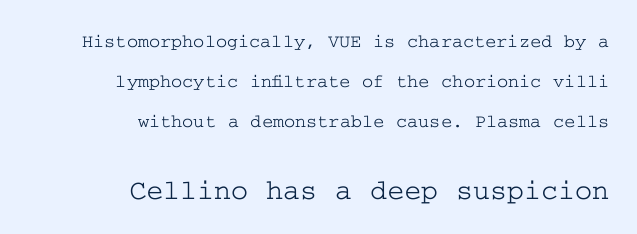
{"serif": "yes", "italic": "no", "width": "wide", "stroke_contrast": "low", "x_height": "medium", "underline": "no", "align": "right", "line_spacing": "loose", "line_spacing_ratio": 2.1, "letter_spacing": "normal", "letter_spacing_em": 0.0, "larger_block": "second", "size_ratio": 1.53, "glyph_px": 29}
